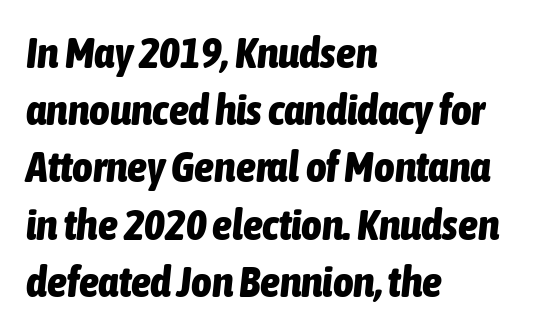
The image shows 44 px bold, condensed type, italic (leaning right); set left-aligned, normal line spacing (1.3x), normal letter spacing, not underlined; low stroke contrast and a medium x-height.
